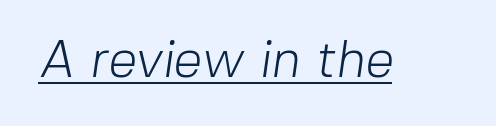
Q: Is the text bold? A: No.
Q: Is the typeface a serif or a sans-serif typeface? A: Sans-serif.
Q: Is the text underlined? A: Yes.
Q: Is the spacing between letters normal or unusually wide? A: Normal.
Q: Width (condensed, normal, or wide)? A: Normal.
Q: Stroke contrast? A: Low.
Q: x-height? A: Medium.
Q: Monospaced? A: No.
